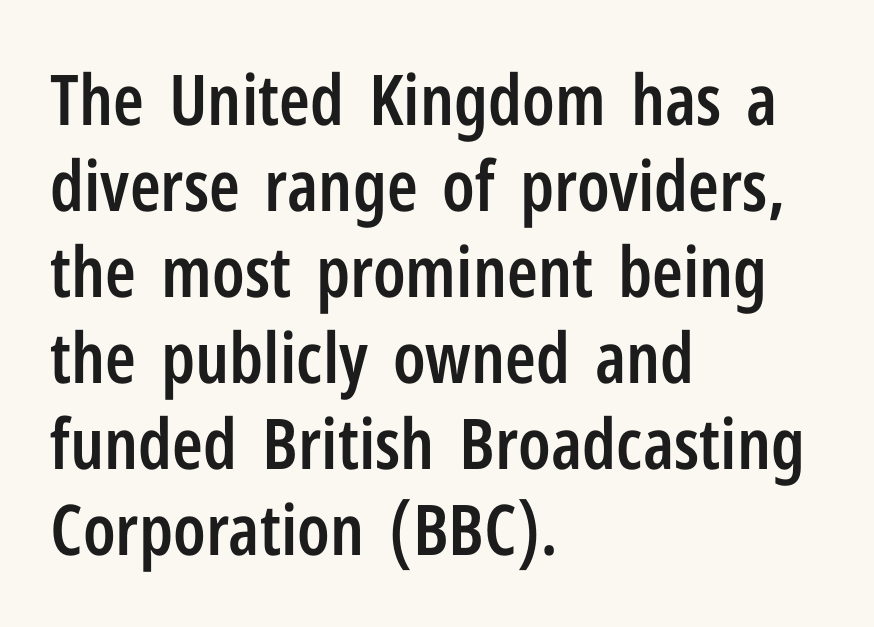
The image shows 70 px semibold, condensed sans-serif type, upright; set left-aligned, line spacing 1.23x, normal letter spacing, not underlined; low stroke contrast and a medium x-height.
